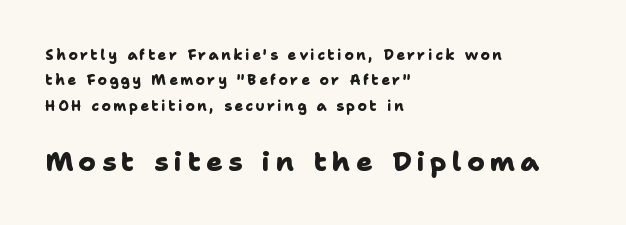
The image shows 27 px bold type; set left-aligned, line spacing 1.81x, not underlined; the second (bottom) block is 1.93x larger.
